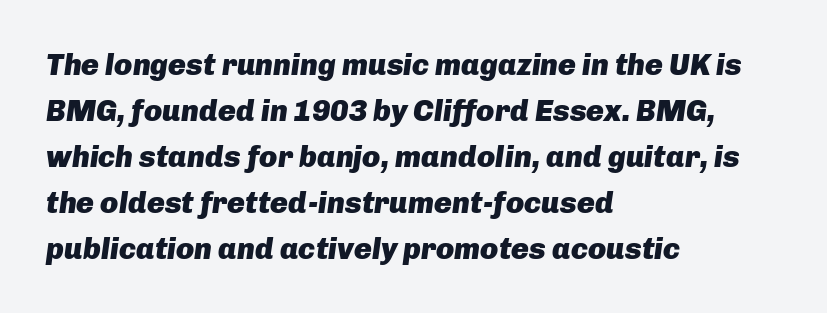
The image shows 30 px heavy type, italic (leaning right); set left-aligned, normal line spacing (1.53x), normal letter spacing, not underlined; low stroke contrast and a medium x-height.
